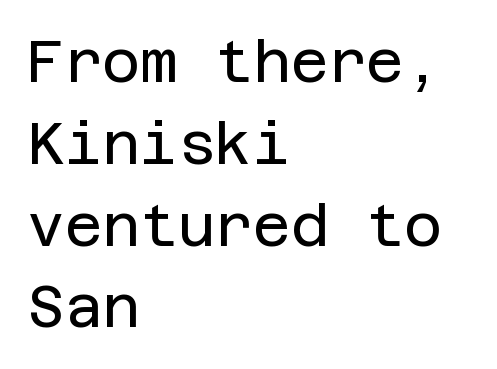
Q: Is the text bold? A: No.
Q: Is the text italic (slanted)? A: No, it is upright.
Q: Is the typeface a serif or a sans-serif typeface? A: Sans-serif.
Q: Is the text underlined? A: No.
Q: How is the paragraph aligned? A: Left-aligned.
Q: Is the spacing between letters normal or unusually wide? A: Normal.
Q: Is the spacing between lines tight, normal or loose? A: Normal.
Q: Width (condensed, normal, or wide)? A: Normal.
Q: Stroke contrast? A: Low.
Q: x-height? A: Large.
